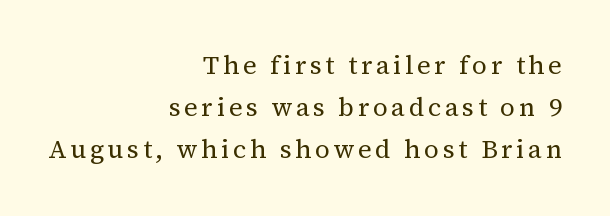
Q: Is the text bold? A: No.
Q: Is the text italic (slanted)? A: No, it is upright.
Q: Is the text underlined? A: No.
Q: How is the paragraph aligned? A: Right-aligned.
Q: Is the spacing between lines tight, normal or loose? A: Normal.
